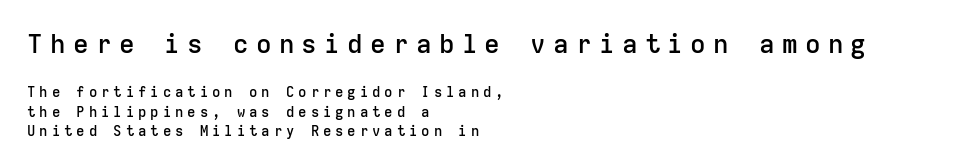
The image shows 26 px text type, upright; set left-aligned, normal line spacing (1.37x), unusually wide letter spacing (+0.28 em), not underlined; the first (top) block is 1.86x larger.
